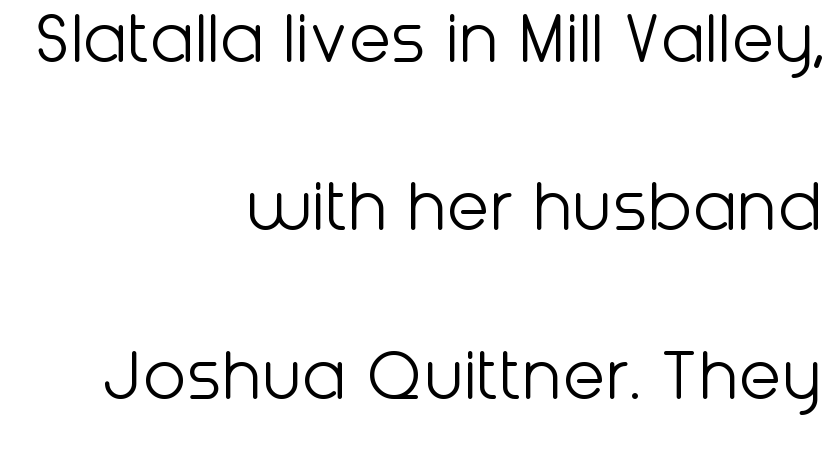
The area under the type is left untouched. To sum up the face: it is a sans, with no serifs. Letters have the restrained weight of plain body copy at most. The type sits square on the baseline with zero lean.
